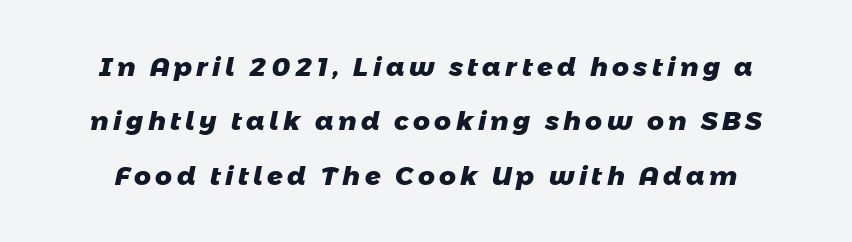
Has an underline been added? It has not. This block would shrink considerably if given ordinary leading; it's expanded now. Its strokes are broad and dark, the hallmark of bold type.
